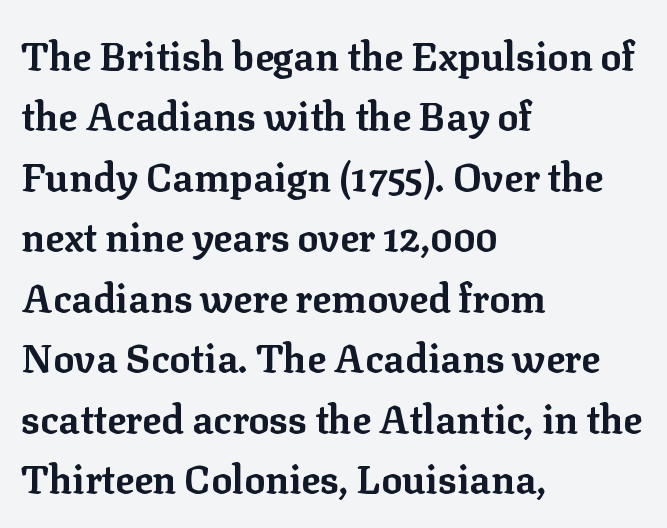
The image shows 39 px bold serif type, upright; set left-aligned, normal line spacing (1.55x), normal letter spacing, not underlined; low stroke contrast and a medium x-height.
